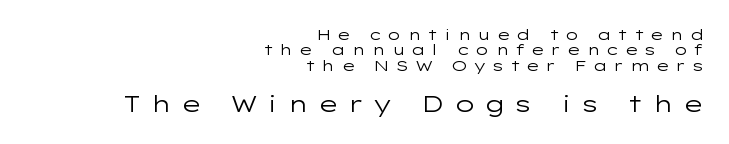
It's the straight-up-and-down kind of type. This sample trades vertical openness for compactness between lines. The passage shown is not underscored anywhere. The designer gave the closing block more size than the opening block.
